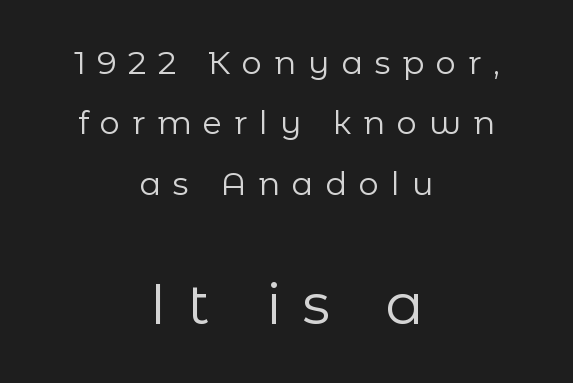
{"serif": "no", "italic": "no", "bold": "no", "weight": "regular", "width": "normal", "stroke_contrast": "low", "x_height": "medium", "monospaced": "no", "underline": "no", "align": "center", "line_spacing_ratio": 1.89, "letter_spacing": "wide", "letter_spacing_em": 0.37, "larger_block": "second", "size_ratio": 1.75, "glyph_px": 56}
